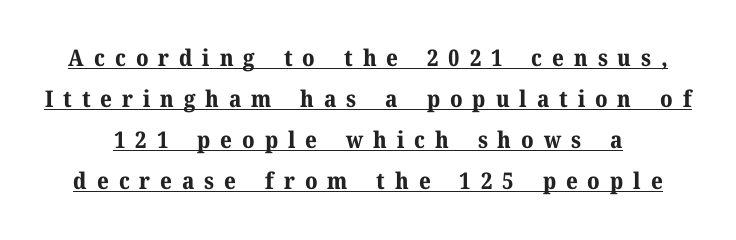
The words here are underlined. How heavy is the stroke? Heavy — this is a bold. Look at the tracking — it's clearly loosened, letters drifting apart. Designer's note — italics off, roman on.
